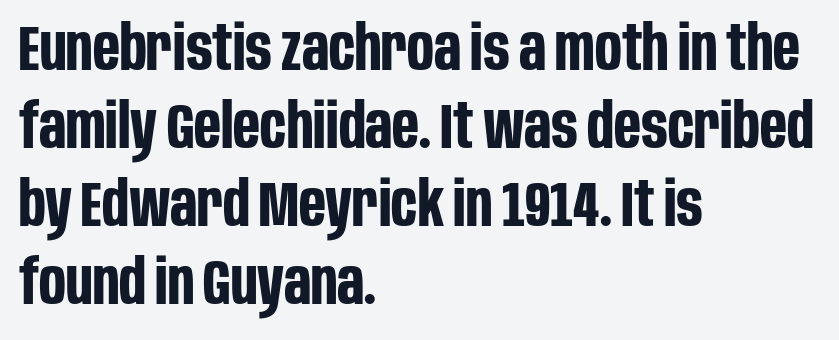
Examine the stroke ends and you'll find no serifs. Line starts are locked; line ends wander. Descenders hang freely into open space. Strokes here are thick enough to call this a true bold. Spacing between characters is what you'd get straight out of the box.
